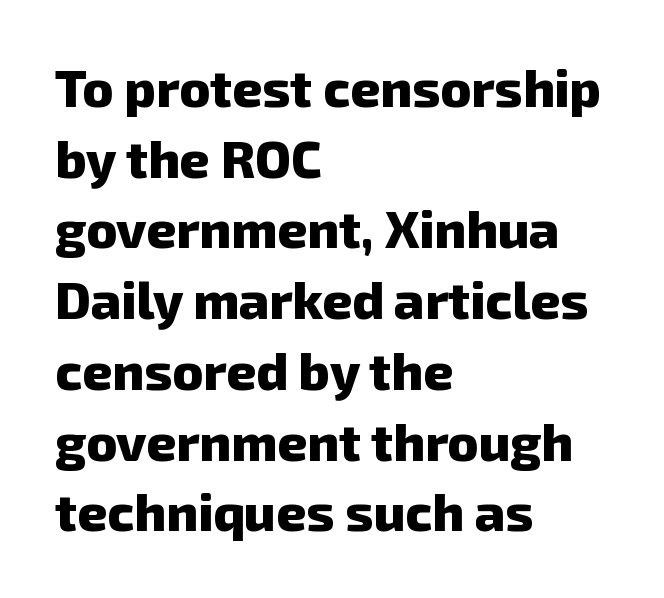
{"serif": "no", "bold": "yes", "weight": "heavy", "width": "normal", "stroke_contrast": "low", "x_height": "medium", "monospaced": "no", "underline": "no", "align": "left", "line_spacing": "normal", "line_spacing_ratio": 1.36, "letter_spacing": "normal", "letter_spacing_em": 0.0, "glyph_px": 52}
